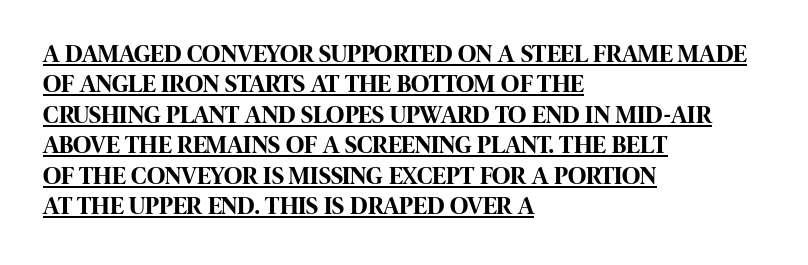
Q: Is the text bold? A: Yes.
Q: Is the text italic (slanted)? A: No, it is upright.
Q: Is the text underlined? A: Yes.
Q: How is the paragraph aligned? A: Left-aligned.
Q: Is the spacing between letters normal or unusually wide? A: Normal.
